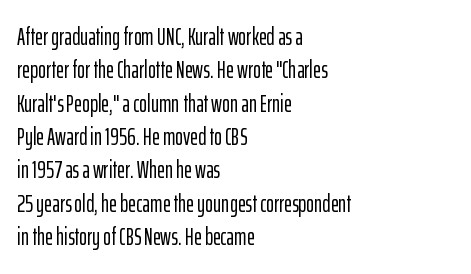
The image shows 24 px text type, upright; set left-aligned, normal line spacing (1.39x), normal letter spacing, not underlined.
